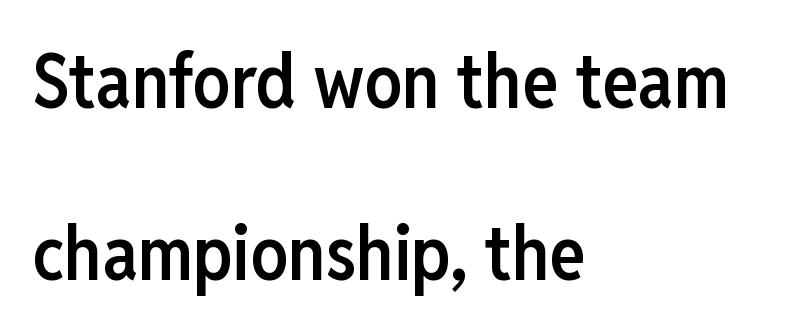
The image shows 75 px semibold, condensed sans-serif type, upright; set left-aligned, loose line spacing (2.3x), normal letter spacing, not underlined; low stroke contrast and a medium x-height.
